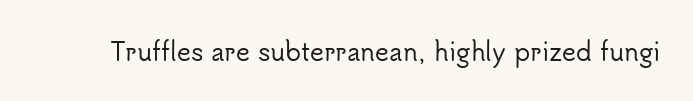
{"italic": "no", "underline": "no", "letter_spacing": "normal", "letter_spacing_em": 0.0, "glyph_px": 24}
